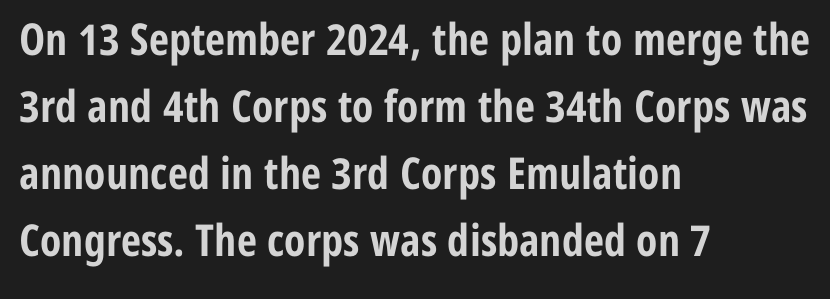
The image shows 44 px bold, condensed sans-serif type, upright; set left-aligned, normal line spacing (1.52x), normal letter spacing, not underlined; low stroke contrast and a medium x-height.
